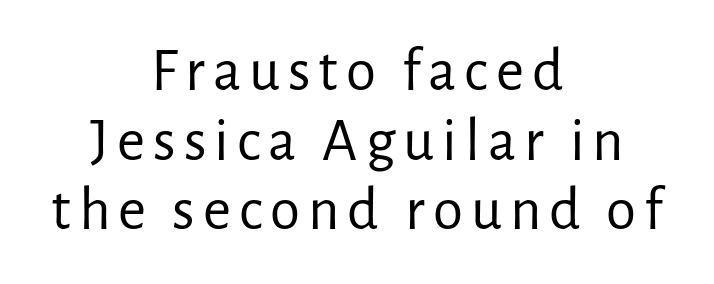
{"serif": "no", "italic": "no", "bold": "no", "weight": "regular", "width": "normal", "stroke_contrast": "low", "x_height": "medium", "monospaced": "no", "underline": "no", "align": "center", "line_spacing": "tight", "line_spacing_ratio": 1.14, "glyph_px": 61}
